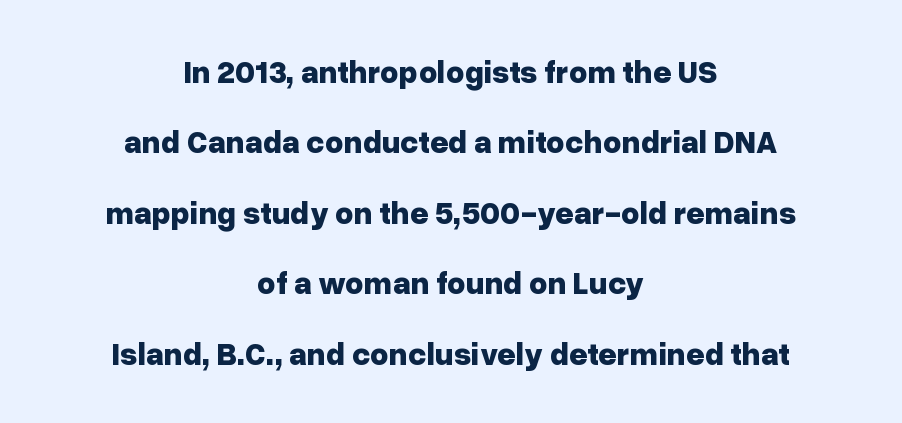
{"serif": "no", "italic": "no", "bold": "yes", "weight": "bold", "width": "normal", "stroke_contrast": "low", "x_height": "medium", "monospaced": "no", "underline": "no", "align": "center", "line_spacing": "loose", "line_spacing_ratio": 2.2, "letter_spacing": "normal", "letter_spacing_em": 0.0, "glyph_px": 32}
